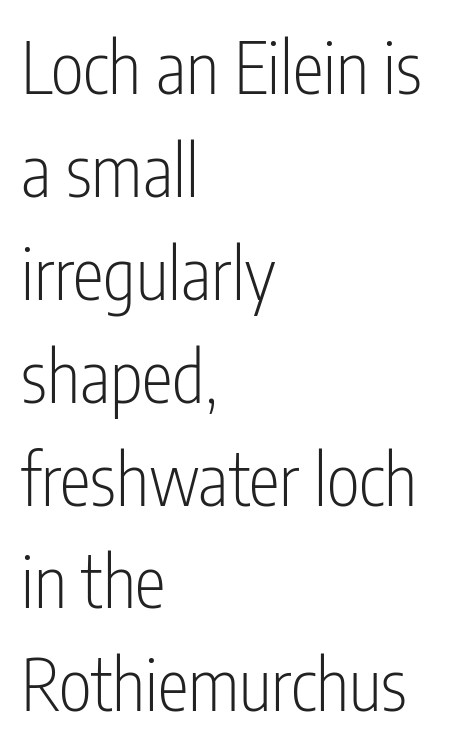
The image shows 70 px light, condensed sans-serif type, upright; set left-aligned, normal line spacing (1.47x), normal letter spacing, not underlined; low stroke contrast and a medium x-height.
